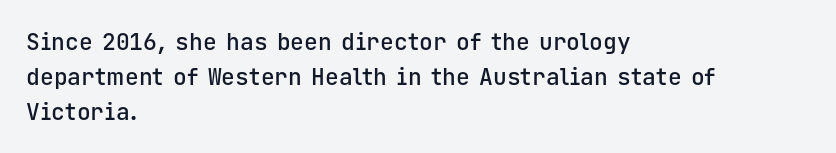
{"italic": "no", "bold": "semi", "underline": "no", "align": "left", "line_spacing": "normal", "line_spacing_ratio": 1.52, "letter_spacing": "normal", "letter_spacing_em": 0.0, "glyph_px": 23}
